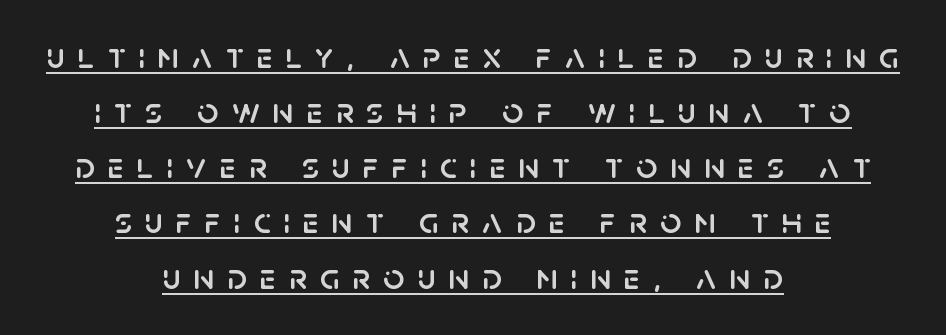
The image shows 37 px sans-serif type, upright; set centered, normal line spacing (1.49x), unusually wide letter spacing (+0.35 em), underlined; low stroke contrast and a large x-height.
